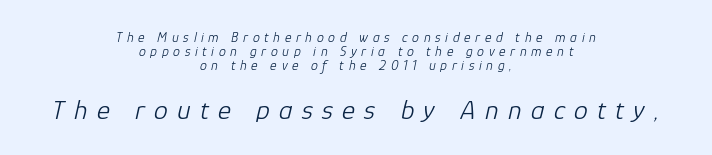
Q: Is the text bold? A: No.
Q: Is the text italic (slanted)? A: Yes, it leans right by about 12 degrees.
Q: Is the text underlined? A: No.
Q: How is the paragraph aligned? A: Centered.
Q: Is the spacing between letters normal or unusually wide? A: Unusually wide.
Q: Is the spacing between lines tight, normal or loose? A: Tight.
Q: Which block of text is set in a larger size, the first (top) or the second (bottom)? A: The second (bottom) one.
Q: Width (condensed, normal, or wide)? A: Normal.
Q: Stroke contrast? A: Low.
Q: x-height? A: Medium.
Q: Monospaced? A: No.
